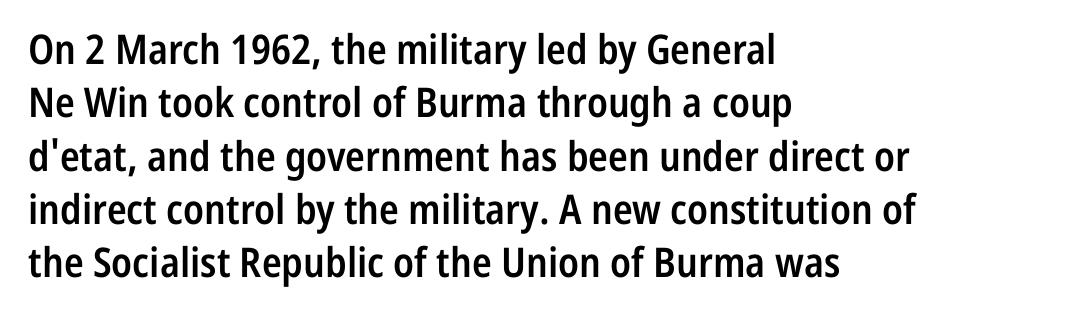
{"serif": "no", "italic": "no", "bold": "semi", "weight": "semibold", "width": "condensed", "stroke_contrast": "low", "x_height": "medium", "monospaced": "no", "underline": "no", "align": "left", "line_spacing": "normal", "line_spacing_ratio": 1.3, "letter_spacing": "normal", "letter_spacing_em": 0.0, "glyph_px": 41}
